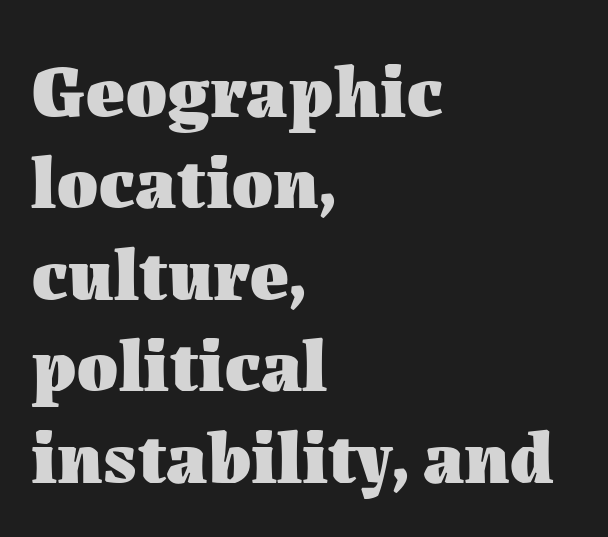
The letters stand upright; this is a roman face. Only glyphs here, with clear space below each row. Heavy, bold letterforms. Where is the straight margin? On the left. Here the glyphs are tracked normally, forming tight word shapes. Proportional: the letters do not fall into vertical columns.
